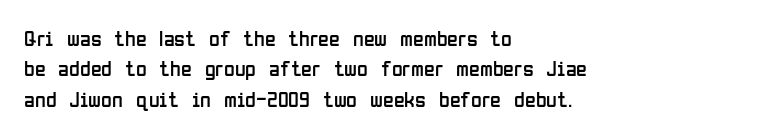
Q: Is the text bold? A: No.
Q: Is the text italic (slanted)? A: No, it is upright.
Q: Is the text underlined? A: No.
Q: How is the paragraph aligned? A: Left-aligned.
Q: Is the spacing between letters normal or unusually wide? A: Normal.
Q: Is the spacing between lines tight, normal or loose? A: Normal.
